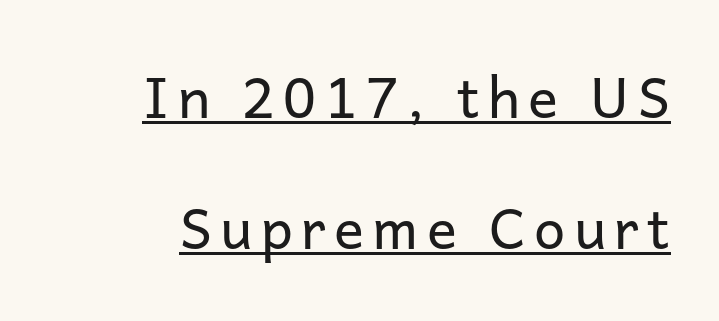
The image shows 56 px regular-weight sans-serif type, upright; set right-aligned, loose line spacing (2.34x), underlined; low stroke contrast and a medium x-height.
